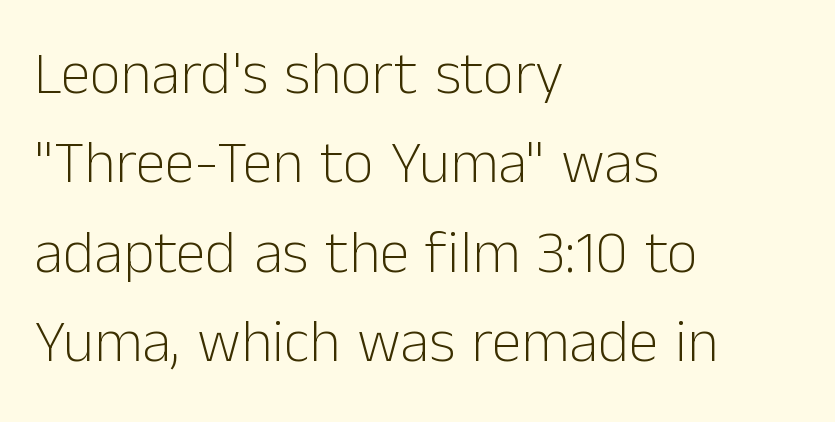
{"serif": "no", "italic": "no", "bold": "no", "weight": "light", "width": "normal", "stroke_contrast": "low", "x_height": "medium", "monospaced": "no", "underline": "no", "align": "left", "line_spacing": "normal", "line_spacing_ratio": 1.49, "letter_spacing": "normal", "letter_spacing_em": 0.0, "glyph_px": 60}
